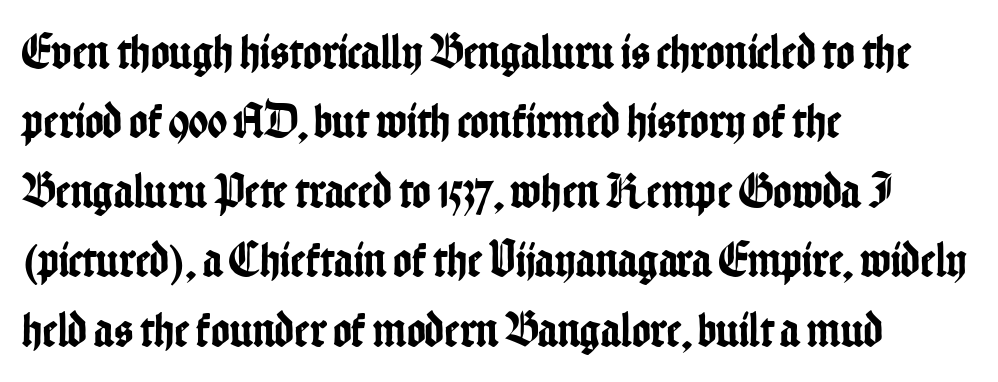
The image shows 50 px condensed sans-serif type, upright; set left-aligned, normal line spacing (1.39x), normal letter spacing, not underlined; low stroke contrast and a medium x-height.
